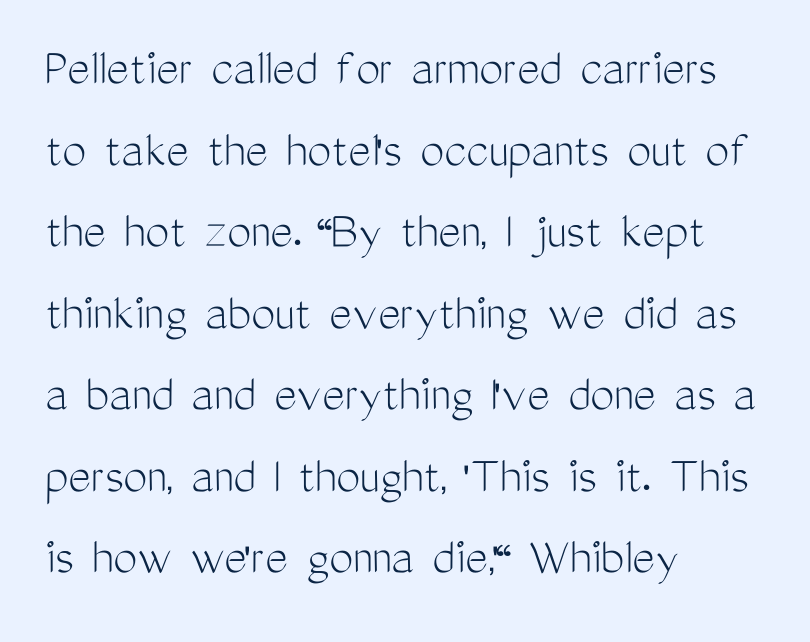
Is this a fixed-width face? No — the glyphs have proportional, varying widths. On a weight scale, this lands at 450 or below. Interline gaps are of average width in this sample. Letter spacing: default.
